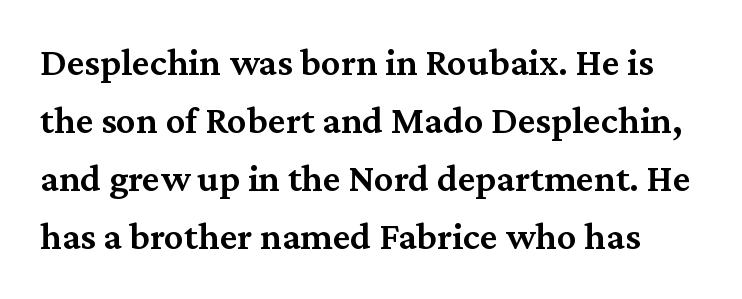
The image shows 39 px semibold serif type, upright; set normal line spacing (1.49x), normal letter spacing, not underlined; medium stroke contrast and a medium x-height.
